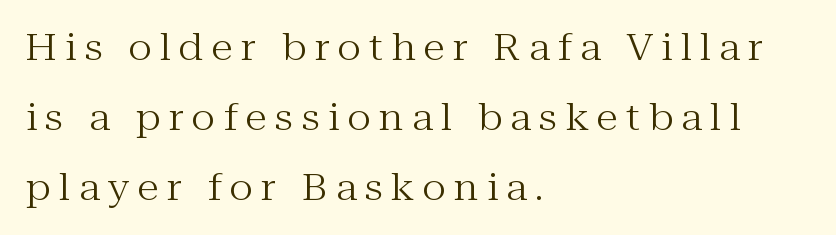
No letter is thick-stroked: the sample isn't bold. The passage shown is typed in a proportional face where columns would drift. Short and long lines alike share a common starting point at left. The designer dialed line spacing up above the default.
